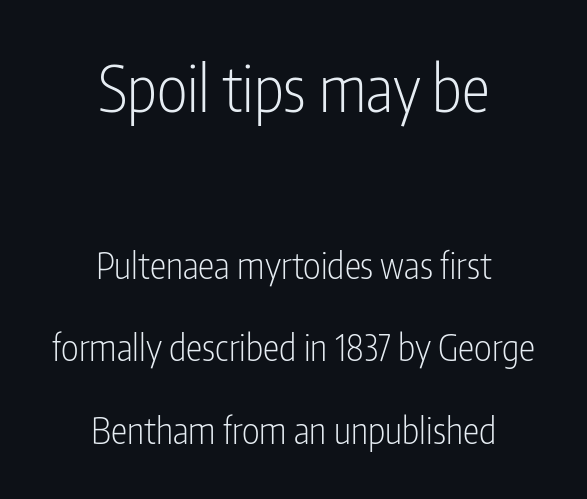
The image shows 64 px light, condensed sans-serif type, upright; set centered, loose line spacing (2.23x), normal letter spacing, not underlined; the first (top) block is 1.73x larger; low stroke contrast and a medium x-height.
